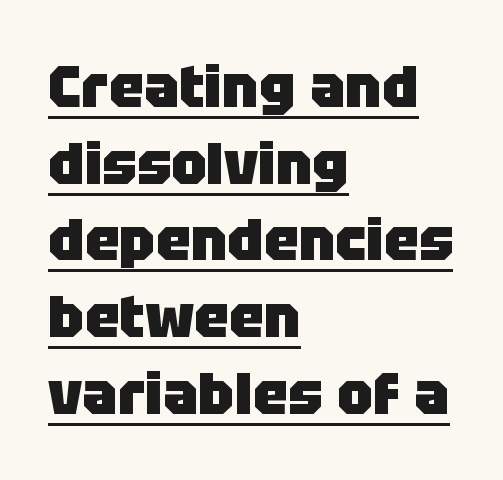
Q: Is the text bold? A: Yes.
Q: Is the text italic (slanted)? A: No, it is upright.
Q: Is the typeface a serif or a sans-serif typeface? A: Sans-serif.
Q: Is the text underlined? A: Yes.
Q: How is the paragraph aligned? A: Left-aligned.
Q: Is the spacing between letters normal or unusually wide? A: Normal.
Q: Is the spacing between lines tight, normal or loose? A: Normal.
Q: Width (condensed, normal, or wide)? A: Normal.
Q: Stroke contrast? A: Low.
Q: x-height? A: Large.
Q: Monospaced? A: No.
